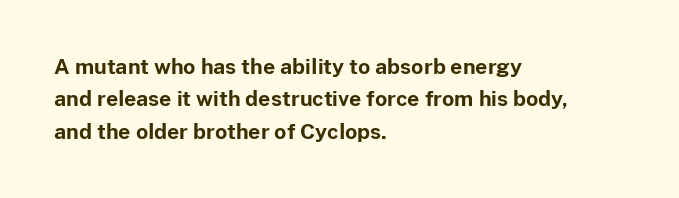
Unlike italic type, these characters show no tilt at all. Line starts are locked; line ends wander. Characters follow at the spacing the type designer built in. On the weight axis this lands at bold, roughly 700. The passage shown is not underscored anywhere.
